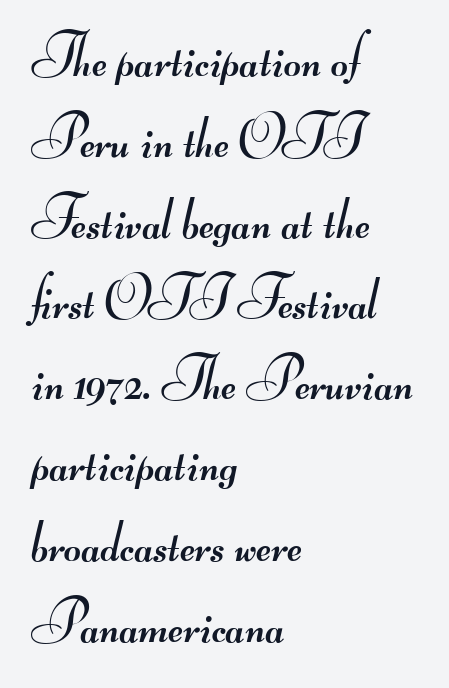
Underlining? Definitely not there. No chunkiness to these letters — they're not bold. Unlike a traditional serif, this face leaves its strokes unadorned. Note the varied advance widths — an 'i' is clearly narrower than an 'm'. The horizontal fit of the characters is conventional and even.
